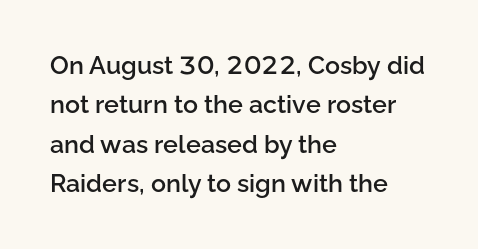
Underlining? Definitely not there. This sample uses plain, unmodified letter spacing. Is there any slant? The stems are plumb. A classic flush-left, rag-right setting is used for this passage.
